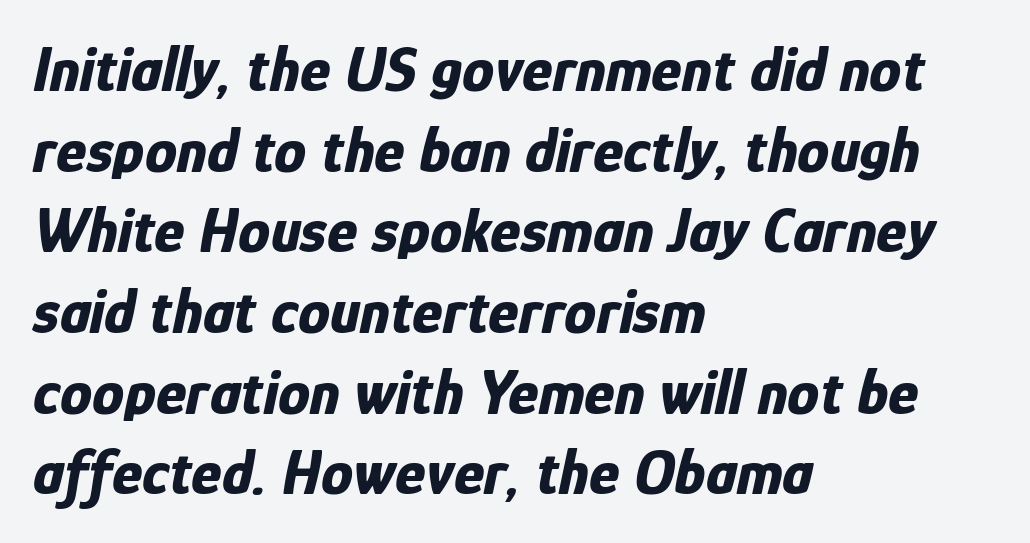
Q: Is the text bold? A: Yes.
Q: Is the text italic (slanted)? A: Yes, it leans right by about 12 degrees.
Q: Is the text underlined? A: No.
Q: How is the paragraph aligned? A: Left-aligned.
Q: Is the spacing between letters normal or unusually wide? A: Normal.
Q: Is the spacing between lines tight, normal or loose? A: Normal.
Q: Width (condensed, normal, or wide)? A: Condensed.
Q: Stroke contrast? A: Low.
Q: x-height? A: Medium.
Q: Monospaced? A: No.
